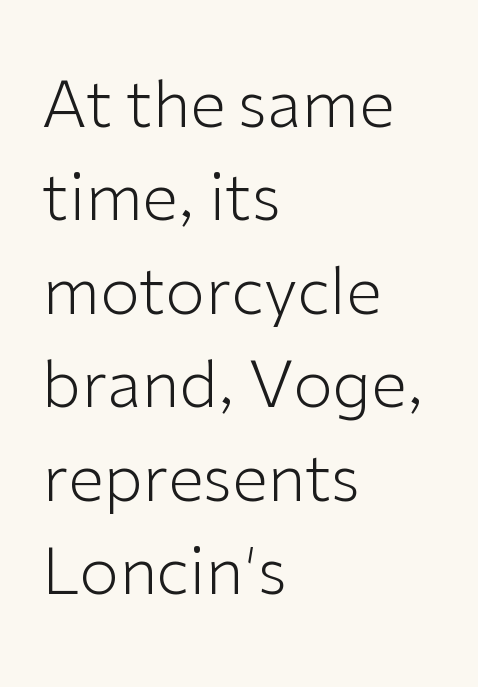
{"serif": "no", "italic": "no", "bold": "no", "weight": "light", "width": "normal", "stroke_contrast": "low", "x_height": "medium", "monospaced": "no", "underline": "no", "align": "left", "line_spacing": "normal", "line_spacing_ratio": 1.46, "letter_spacing": "normal", "letter_spacing_em": 0.0, "glyph_px": 64}
